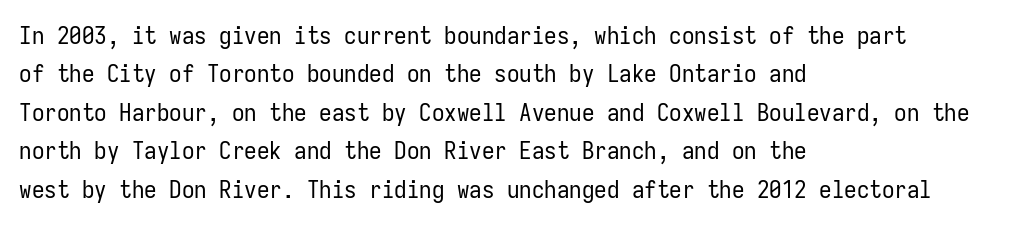
This sample uses an upright cut, with every glyph sitting square on the baseline. The string is rendered with underlining switched off. Tracking value appears to be zero — textbook default spacing. The lines in this sample share a left origin and differ only in where they stop. Vertical spacing — default.
